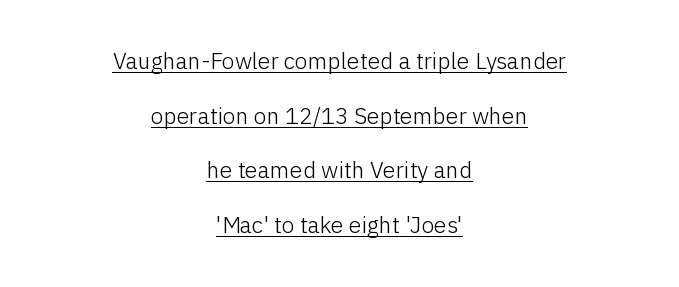
{"italic": "no", "bold": "no", "underline": "yes", "align": "center", "line_spacing": "loose", "line_spacing_ratio": 2.37, "letter_spacing": "normal", "letter_spacing_em": 0.0, "glyph_px": 23}
